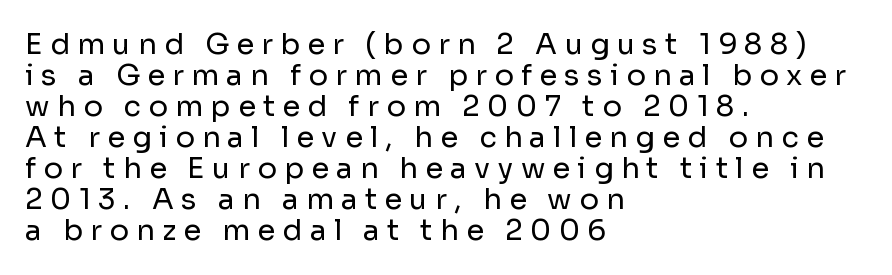
{"serif": "no", "italic": "no", "bold": "no", "weight": "regular", "width": "normal", "stroke_contrast": "low", "x_height": "medium", "monospaced": "no", "underline": "no", "align": "left", "line_spacing": "tight", "line_spacing_ratio": 1.07, "letter_spacing": "wide", "letter_spacing_em": 0.25, "glyph_px": 29}
